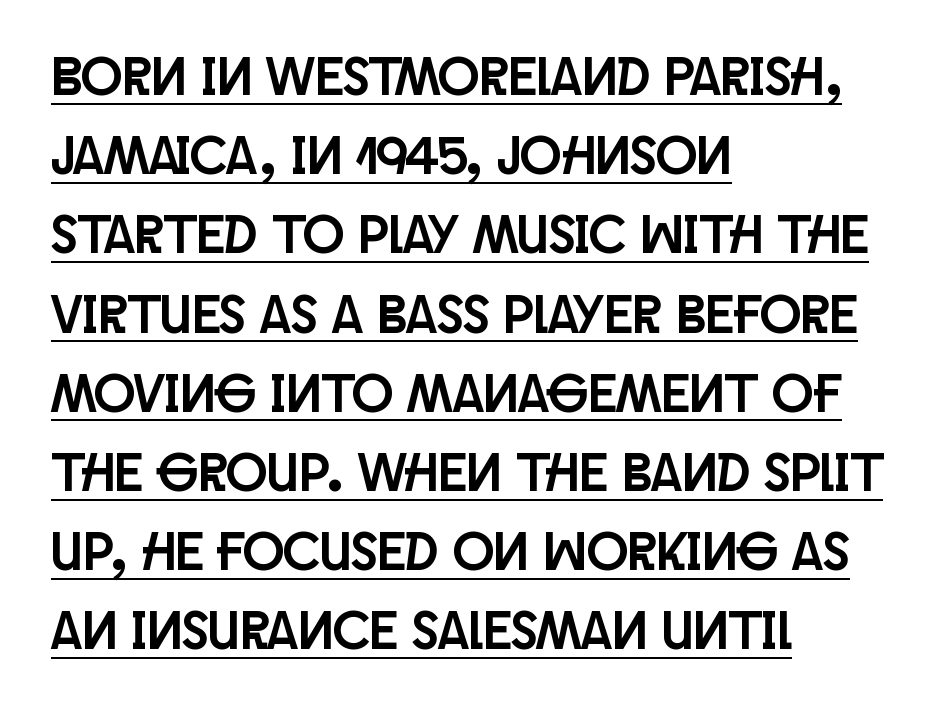
{"serif": "no", "italic": "no", "width": "condensed", "stroke_contrast": "low", "x_height": "large", "monospaced": "no", "underline": "yes", "align": "left", "line_spacing": "normal", "line_spacing_ratio": 1.44, "letter_spacing": "normal", "letter_spacing_em": 0.0, "glyph_px": 55}
